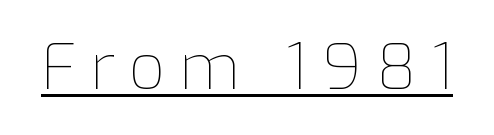
Bold? No — there's no thickening of the strokes. Varying glyph widths throughout — classic text-font behaviour. This rendering widens character spacing well past its baseline value. Students, observe the line beneath the letters — that is underlining. If you drew a line through each stem, it would be perfectly vertical.
